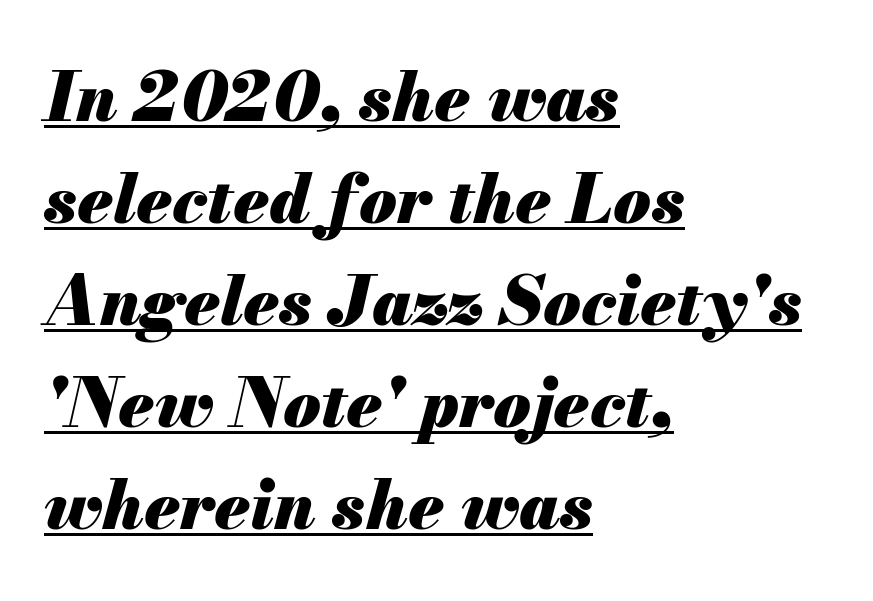
{"italic": "yes", "lean": "right", "slant_degrees": 13, "bold": "yes", "weight": "heavy", "width": "normal", "stroke_contrast": "medium", "x_height": "small", "monospaced": "no", "underline": "yes", "align": "left", "line_spacing": "normal", "line_spacing_ratio": 1.5, "letter_spacing": "normal", "letter_spacing_em": 0.0, "glyph_px": 68}
